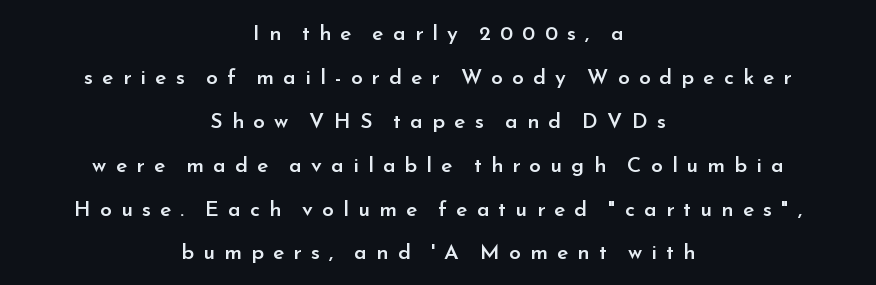
The image shows 21 px text type, upright; set centered, loose line spacing (2.09x), unusually wide letter spacing (+0.44 em), not underlined.
